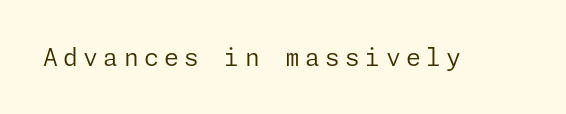
Stroke mass is kept to a normal reading level or below. The glyphs are unaccompanied by any horizontal stroke below them. Look at the tracking — it's clearly loosened, letters drifting apart. Every character sits straight up, as roman type does.
